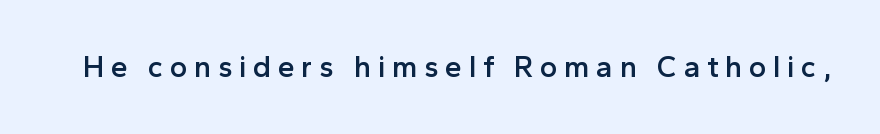
Character widths vary here, with narrow letters taking less room than wide ones. Posture: vertical. The rendering inserts visible extra space after every character. A sans-serif font was chosen for this passage. This is the in-between weight designers call semibold or demi. The gap between lines stays unmarked.
